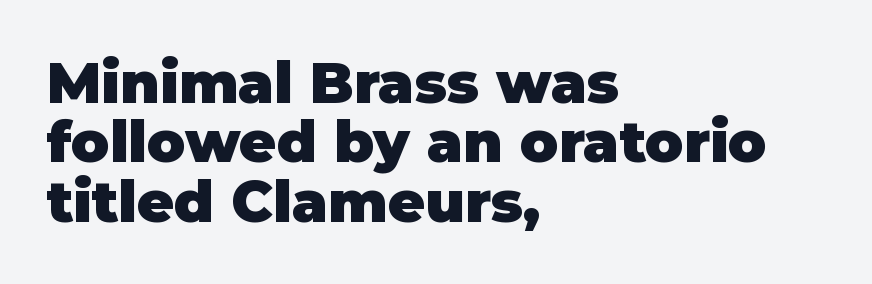
The image shows 57 px heavy sans-serif type, upright; set left-aligned, tight line spacing (1.04x), normal letter spacing, not underlined; low stroke contrast and a large x-height.
